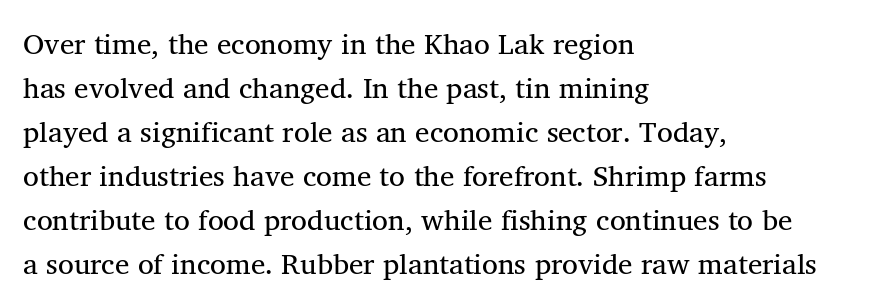
{"serif": "yes", "bold": "no", "weight": "regular", "width": "normal", "stroke_contrast": "medium", "x_height": "medium", "monospaced": "no", "underline": "no", "align": "left", "line_spacing": "normal", "line_spacing_ratio": 1.52, "letter_spacing": "normal", "letter_spacing_em": 0.0, "glyph_px": 29}
